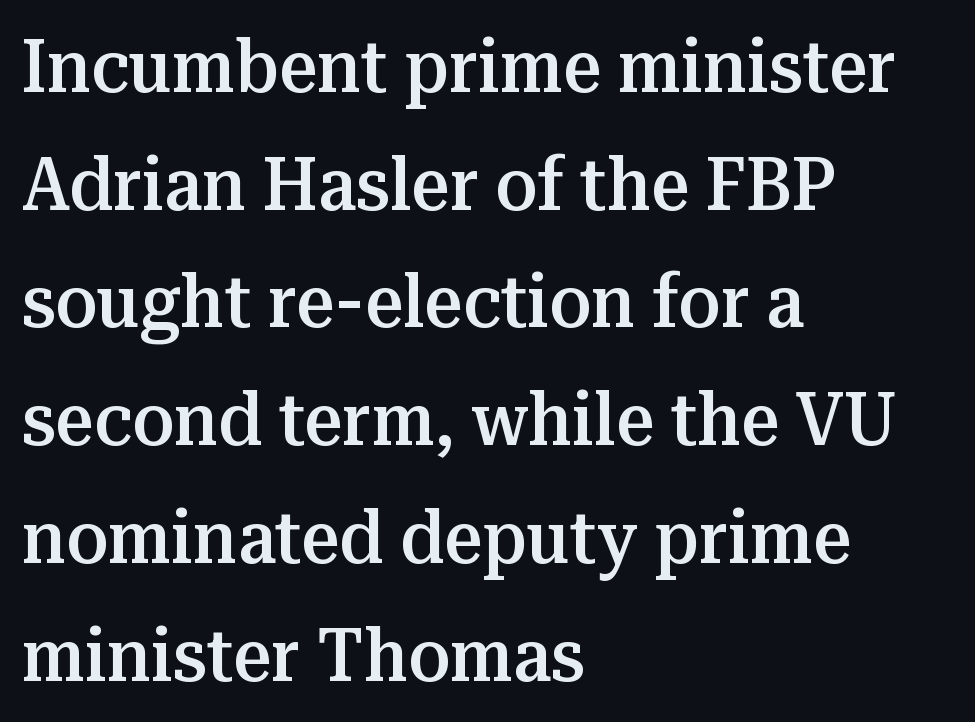
Does the leading feel generous? No, just average. I'd describe the lettering as semibold — firm but not a full bold. Between one letter and the next there's only the usual sliver of space. Line starts are locked; line ends wander.
